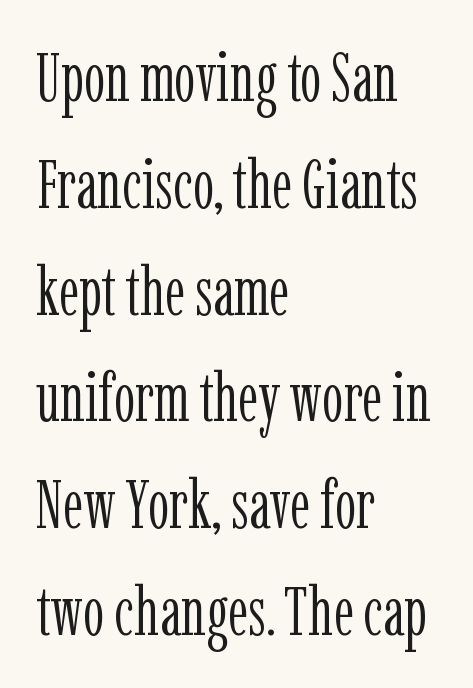
{"serif": "yes", "italic": "no", "bold": "no", "weight": "light", "width": "condensed", "stroke_contrast": "low", "x_height": "medium", "monospaced": "no", "underline": "no", "align": "left", "line_spacing": "normal", "line_spacing_ratio": 1.57, "letter_spacing": "normal", "letter_spacing_em": 0.0, "glyph_px": 68}
